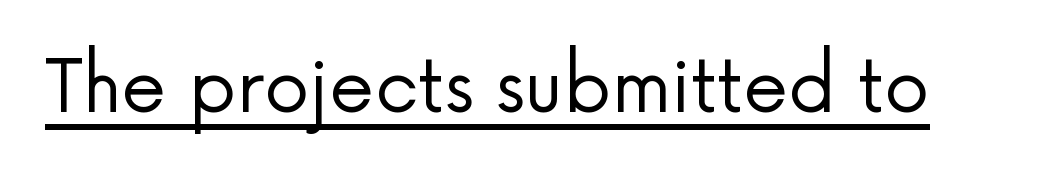
The image shows 72 px regular-weight sans-serif type, upright; set normal letter spacing, underlined; low stroke contrast and a medium x-height.
